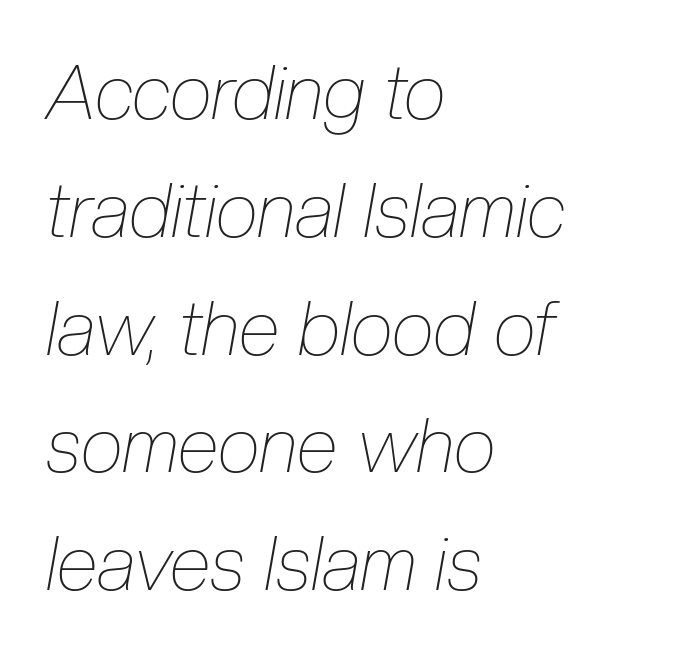
{"italic": "yes", "lean": "right", "slant_degrees": 10, "bold": "no", "weight": "thin", "width": "condensed", "stroke_contrast": "low", "x_height": "medium", "monospaced": "no", "underline": "no", "align": "left", "line_spacing": "normal", "line_spacing_ratio": 1.55, "letter_spacing": "normal", "letter_spacing_em": 0.0, "glyph_px": 76}
